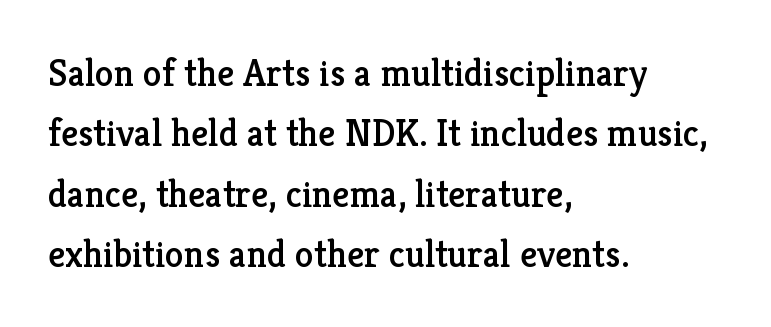
Style check: upright. Horizontally, the lines are justified to the leading edge only. Is the letter spacing exaggerated? No — it looks like the ordinary default. Spacing verdict: proportional, widths tailored to each character.
